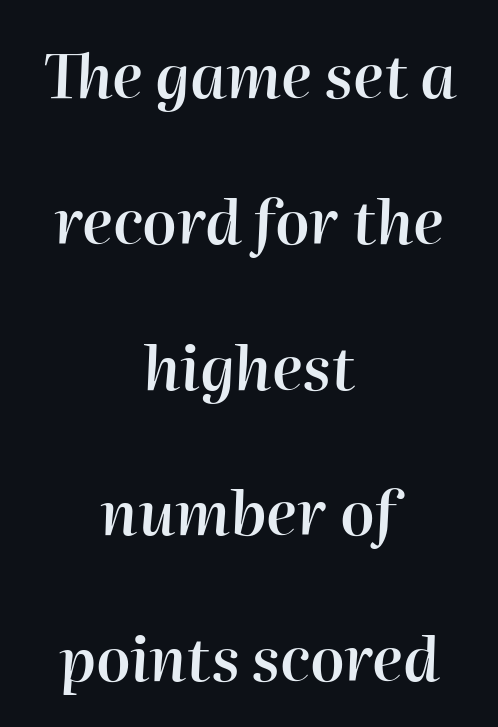
{"italic": "yes", "lean": "right", "slant_degrees": 2, "bold": "semi", "weight": "semibold", "width": "normal", "stroke_contrast": "high", "x_height": "medium", "monospaced": "no", "underline": "no", "align": "center", "line_spacing": "loose", "line_spacing_ratio": 2.39, "letter_spacing": "normal", "letter_spacing_em": 0.0, "glyph_px": 61}
